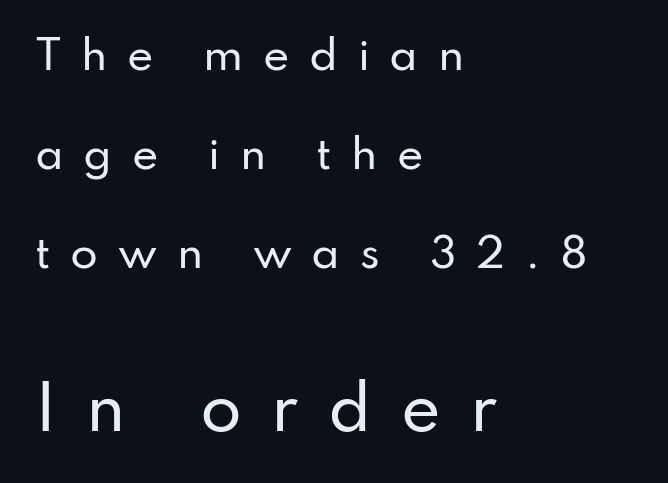
Q: Is the text italic (slanted)? A: No, it is upright.
Q: Is the typeface a serif or a sans-serif typeface? A: Sans-serif.
Q: Is the text underlined? A: No.
Q: How is the paragraph aligned? A: Left-aligned.
Q: Is the spacing between letters normal or unusually wide? A: Unusually wide.
Q: Is the spacing between lines tight, normal or loose? A: Loose.
Q: Which block of text is set in a larger size, the first (top) or the second (bottom)? A: The second (bottom) one.
Q: Width (condensed, normal, or wide)? A: Normal.
Q: Stroke contrast? A: Low.
Q: x-height? A: Small.
Q: Monospaced? A: No.
